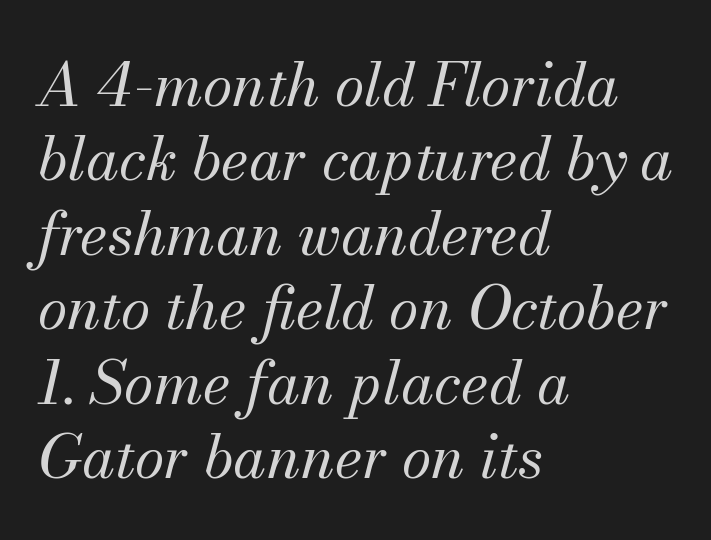
Compared with typical body copy, the letter spacing here is the same. This sample uses an oblique cut, with every glyph tilted off the vertical. The setting favours the left margin, as ordinary paragraphs usually do. The glyphs in this specimen are seriffed.
